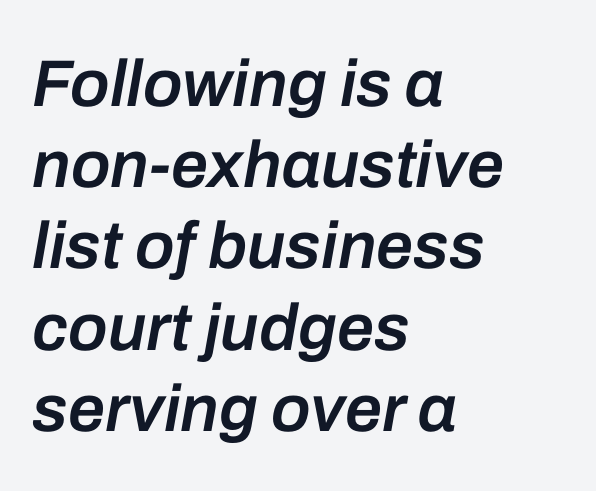
{"italic": "yes", "lean": "right", "slant_degrees": 10, "bold": "semi", "weight": "semibold", "width": "normal", "stroke_contrast": "low", "x_height": "medium", "monospaced": "no", "underline": "no", "align": "left", "line_spacing_ratio": 1.23, "letter_spacing": "normal", "letter_spacing_em": 0.0, "glyph_px": 66}
